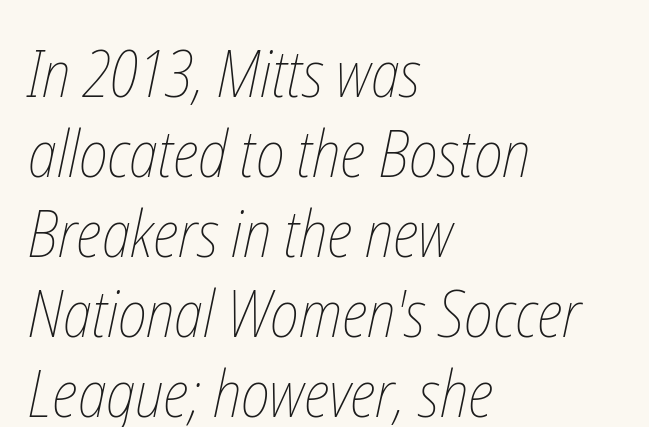
The image shows 64 px thin, condensed type; set left-aligned, normal line spacing (1.25x), normal letter spacing, not underlined; low stroke contrast and a medium x-height.
